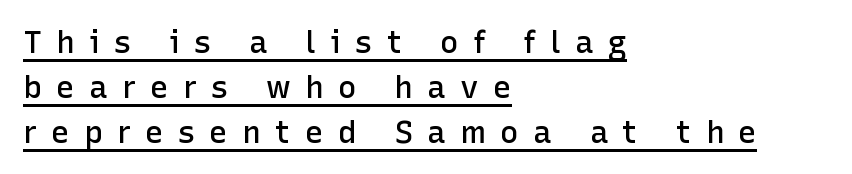
Q: Is the text bold? A: Semi-bold.
Q: Is the text italic (slanted)? A: No, it is upright.
Q: Is the typeface a serif or a sans-serif typeface? A: Sans-serif.
Q: Is the text underlined? A: Yes.
Q: How is the paragraph aligned? A: Left-aligned.
Q: Is the spacing between letters normal or unusually wide? A: Unusually wide.
Q: Is the spacing between lines tight, normal or loose? A: Normal.
Q: Width (condensed, normal, or wide)? A: Normal.
Q: Stroke contrast? A: Low.
Q: x-height? A: Medium.
Q: Monospaced? A: No.
